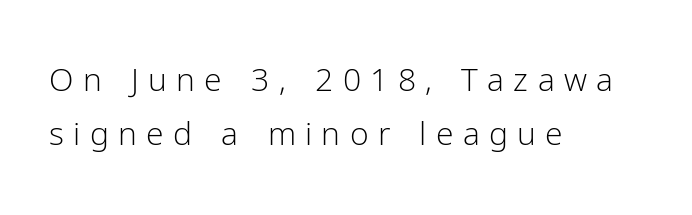
Q: Is the text bold? A: No.
Q: Is the text italic (slanted)? A: No, it is upright.
Q: Is the typeface a serif or a sans-serif typeface? A: Sans-serif.
Q: Is the text underlined? A: No.
Q: How is the paragraph aligned? A: Left-aligned.
Q: Is the spacing between letters normal or unusually wide? A: Unusually wide.
Q: Is the spacing between lines tight, normal or loose? A: Normal.
Q: Width (condensed, normal, or wide)? A: Normal.
Q: Stroke contrast? A: Low.
Q: x-height? A: Medium.
Q: Monospaced? A: No.
